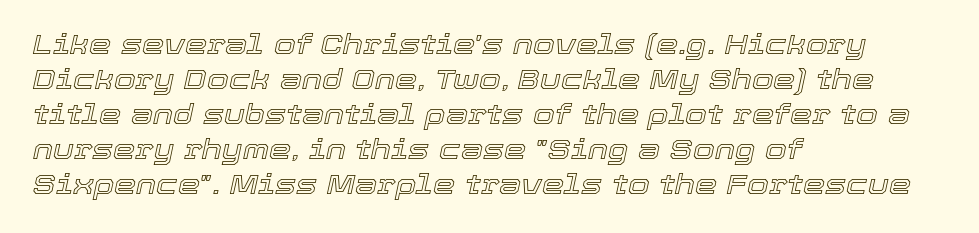
Vertically, the passage feels balanced, rows spaced as you'd expect. Lines of text with bare space underneath. This is oblique type, the kind used for emphasis or titles. These lines keep a tight, regular rhythm from letter to letter.
